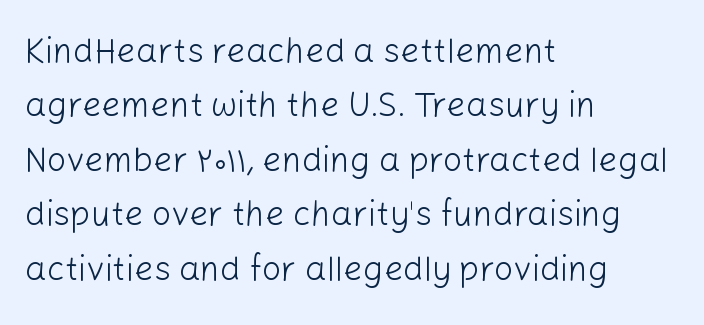
{"serif": "no", "italic": "no", "bold": "no", "weight": "light", "width": "normal", "stroke_contrast": "low", "x_height": "medium", "monospaced": "no", "underline": "no", "align": "left", "line_spacing": "normal", "line_spacing_ratio": 1.6, "letter_spacing": "normal", "letter_spacing_em": 0.0, "glyph_px": 34}
